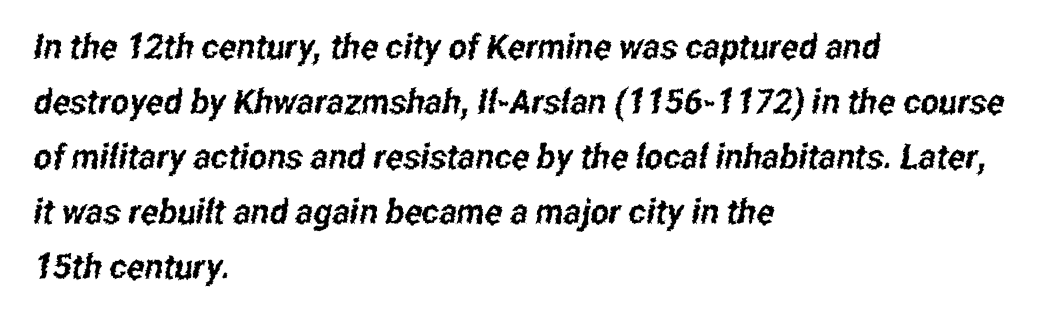
Varying glyph widths throughout — classic text-font behaviour. Default kerning and tracking; the words read as compact shapes. Line spacing here is normal. Any mark beneath the type? The region is blank.
